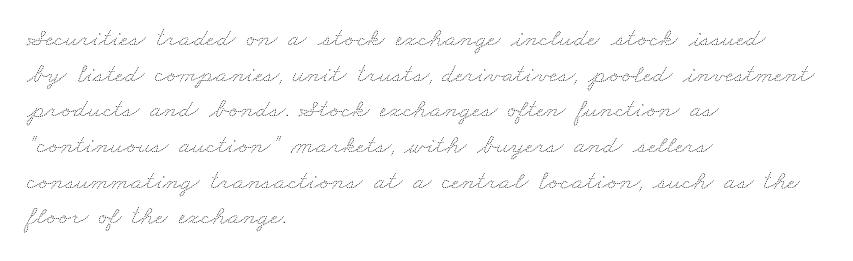
Q: Is the text bold? A: No.
Q: Is the text underlined? A: No.
Q: How is the paragraph aligned? A: Left-aligned.
Q: Is the spacing between letters normal or unusually wide? A: Normal.
Q: Is the spacing between lines tight, normal or loose? A: Normal.
